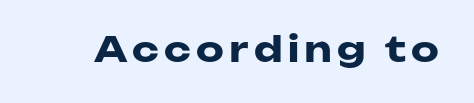
The image shows 35 px heavy, wide sans-serif type, upright; set not underlined; low stroke contrast and a medium x-height.
